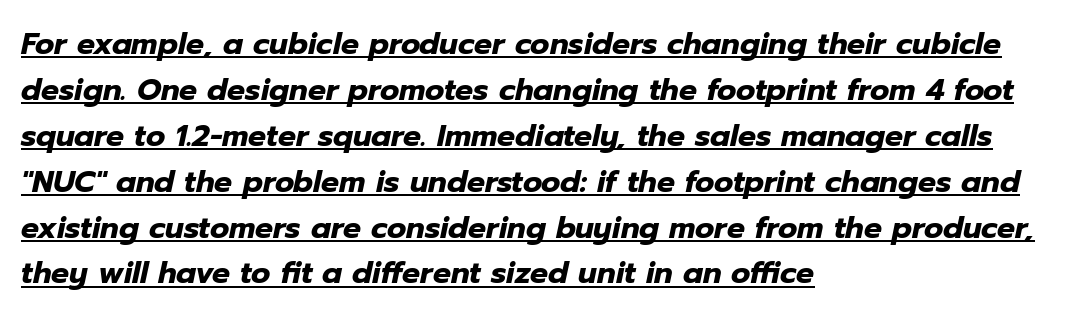
{"italic": "yes", "lean": "right", "slant_degrees": 12, "bold": "yes", "weight": "heavy", "width": "normal", "stroke_contrast": "low", "x_height": "medium", "monospaced": "no", "underline": "yes", "align": "left", "line_spacing": "normal", "line_spacing_ratio": 1.53, "letter_spacing": "normal", "letter_spacing_em": 0.0, "glyph_px": 30}
